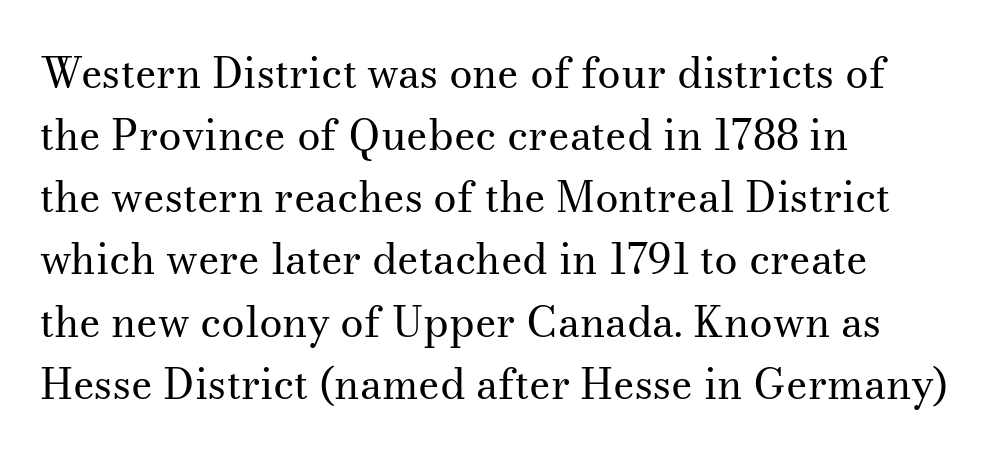
{"serif": "yes", "italic": "no", "bold": "no", "weight": "regular", "width": "normal", "stroke_contrast": "medium", "x_height": "small", "monospaced": "no", "underline": "no", "align": "left", "line_spacing": "normal", "line_spacing_ratio": 1.48, "letter_spacing": "normal", "letter_spacing_em": 0.0, "glyph_px": 42}
